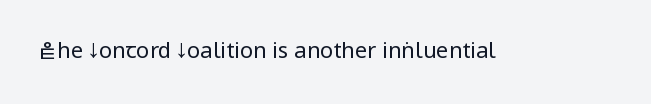
The space directly below the letters is spotless. Quick note: not italic, upright. The line texture is even and compact thanks to regular tracking. These glyphs show unthickened strokes, regular width or finer.
